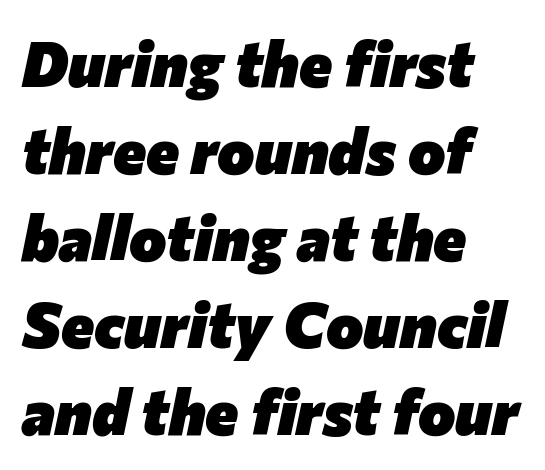
The image shows 63 px heavy type, italic (leaning right); set left-aligned, normal line spacing (1.38x), normal letter spacing, not underlined; low stroke contrast and a medium x-height.
